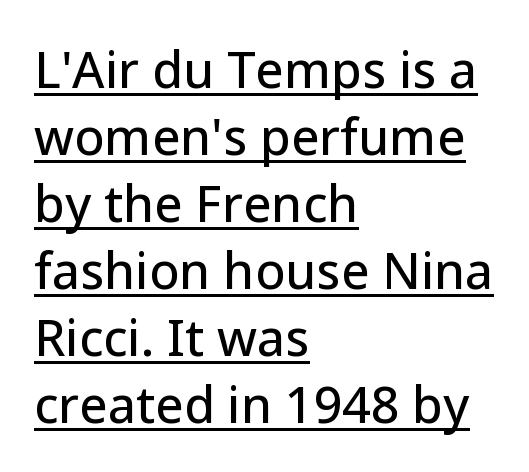
Nothing unusual about the tracking: characters are spaced as the font intends. The rendering shows plain stroke endings on the letterforms — a sans-serif design. The rendering uses the underline text-decoration. Italic? Not at all — the glyphs are vertical. Here the designer chose a conventional face with non-uniform glyph widths. A student would call this left alignment; a typographer would say flush left, rag right.
